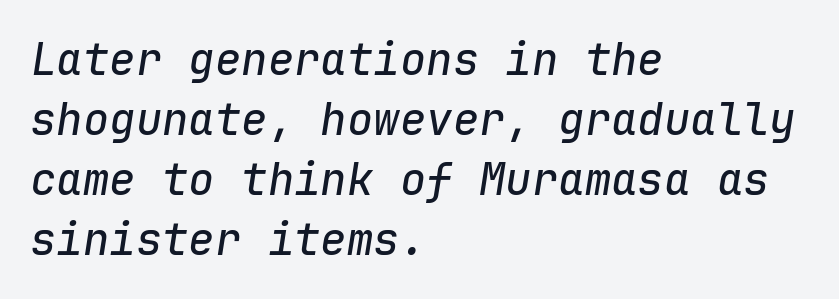
Q: Is the text italic (slanted)? A: Yes, it leans right by about 9 degrees.
Q: Is the text underlined? A: No.
Q: How is the paragraph aligned? A: Left-aligned.
Q: Is the spacing between letters normal or unusually wide? A: Normal.
Q: Is the spacing between lines tight, normal or loose? A: Normal.
Q: Width (condensed, normal, or wide)? A: Normal.
Q: Stroke contrast? A: Low.
Q: x-height? A: Medium.
Q: Monospaced? A: Yes.
